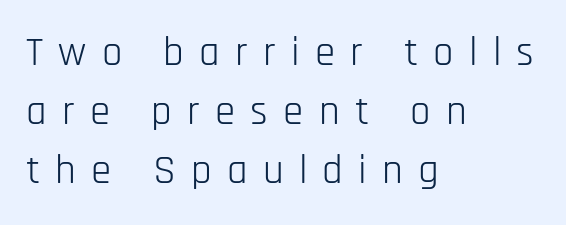
This is roman type, the default non-slanted kind. The zone under the glyphs is completely vacant. You could not count columns in this text — the font is proportionally spaced. Which margin do the lines hug? The left one — the right edge is uneven.
